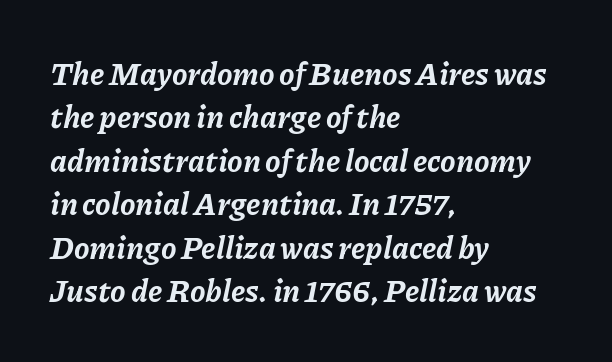
{"italic": "yes", "lean": "right", "slant_degrees": 11, "bold": "yes", "weight": "bold", "width": "normal", "stroke_contrast": "low", "x_height": "medium", "monospaced": "no", "underline": "no", "align": "left", "line_spacing": "normal", "line_spacing_ratio": 1.4, "letter_spacing": "normal", "letter_spacing_em": 0.0, "glyph_px": 31}
